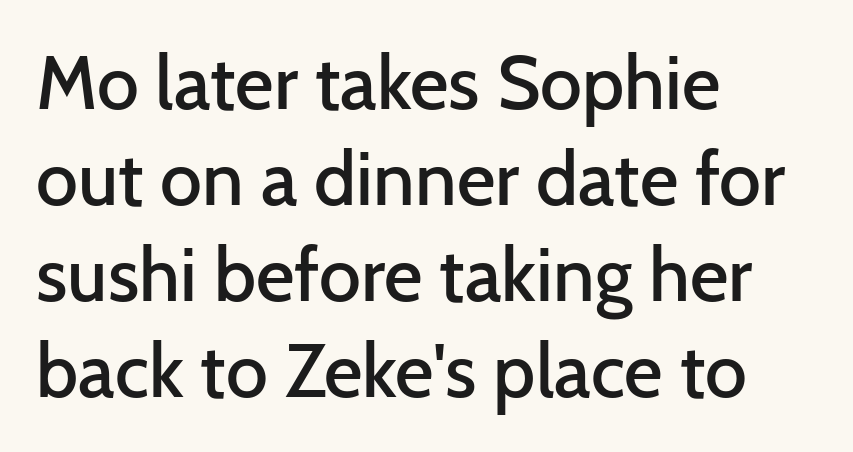
The words here are not underlined. Each new line begins a customary step beneath the previous one. Observe the ordinary spacing: letters are neighbours, not strangers. Bold? Not quite — semibold, heavier than regular but stopping short.
